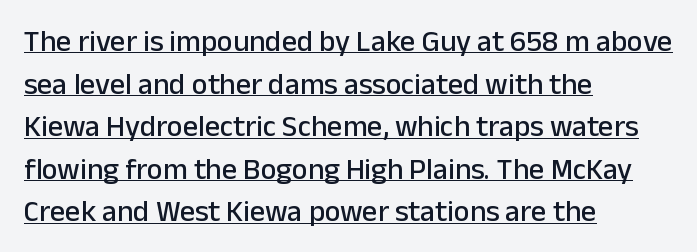
Q: Is the text italic (slanted)? A: No, it is upright.
Q: Is the typeface a serif or a sans-serif typeface? A: Sans-serif.
Q: Is the text underlined? A: Yes.
Q: How is the paragraph aligned? A: Left-aligned.
Q: Is the spacing between letters normal or unusually wide? A: Normal.
Q: Is the spacing between lines tight, normal or loose? A: Normal.
Q: Width (condensed, normal, or wide)? A: Normal.
Q: Stroke contrast? A: Low.
Q: x-height? A: Medium.
Q: Monospaced? A: No.
